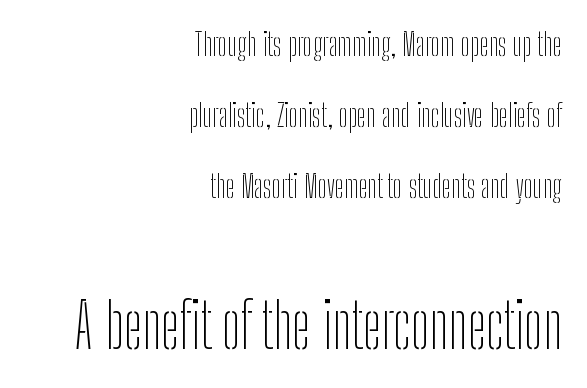
Q: Is the text bold? A: No.
Q: Is the text italic (slanted)? A: No, it is upright.
Q: Is the typeface a serif or a sans-serif typeface? A: Sans-serif.
Q: Is the text underlined? A: No.
Q: How is the paragraph aligned? A: Right-aligned.
Q: Is the spacing between letters normal or unusually wide? A: Normal.
Q: Is the spacing between lines tight, normal or loose? A: Loose.
Q: Which block of text is set in a larger size, the first (top) or the second (bottom)? A: The second (bottom) one.
Q: Width (condensed, normal, or wide)? A: Condensed.
Q: Stroke contrast? A: Low.
Q: x-height? A: Medium.
Q: Monospaced? A: No.
